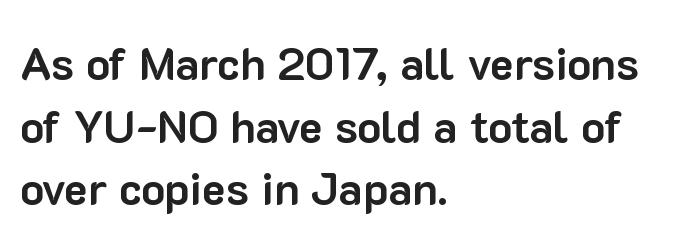
Q: Is the text bold? A: Yes.
Q: Is the text italic (slanted)? A: No, it is upright.
Q: Is the typeface a serif or a sans-serif typeface? A: Sans-serif.
Q: Is the text underlined? A: No.
Q: How is the paragraph aligned? A: Left-aligned.
Q: Is the spacing between letters normal or unusually wide? A: Normal.
Q: Is the spacing between lines tight, normal or loose? A: Normal.
Q: Width (condensed, normal, or wide)? A: Normal.
Q: Stroke contrast? A: Low.
Q: x-height? A: Medium.
Q: Monospaced? A: No.
